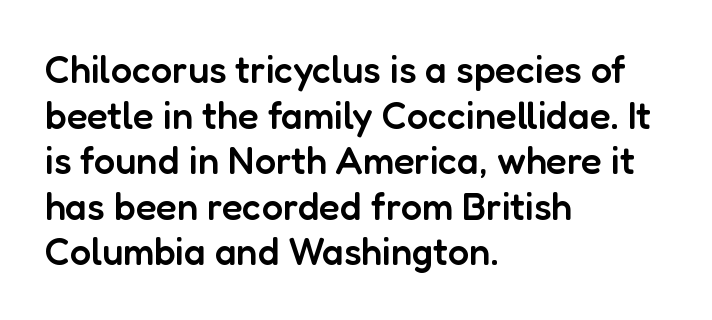
{"serif": "no", "italic": "no", "bold": "semi", "weight": "semibold", "width": "normal", "stroke_contrast": "low", "x_height": "medium", "monospaced": "no", "underline": "no", "align": "left", "line_spacing_ratio": 1.2, "letter_spacing": "normal", "letter_spacing_em": 0.0, "glyph_px": 38}
